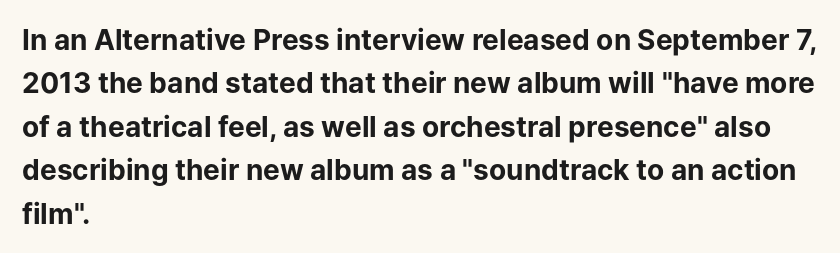
This sample uses plain, unmodified letter spacing. Pretty heavy lettering here — definitely bold. Descenders are the only things crossing below the line. I'd call this a sans setting — the letters go barefoot. Characters remain perfectly vertical along every line. Horizontally, the lines are justified to the leading edge only.
